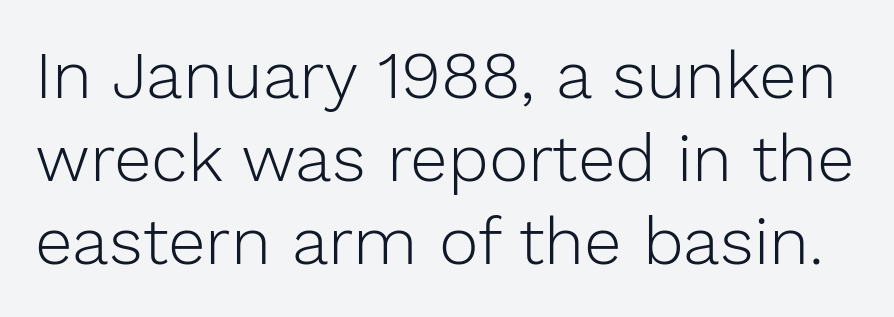
The image shows 67 px light sans-serif type, upright; set line spacing 1.24x, normal letter spacing, not underlined; low stroke contrast and a medium x-height.
